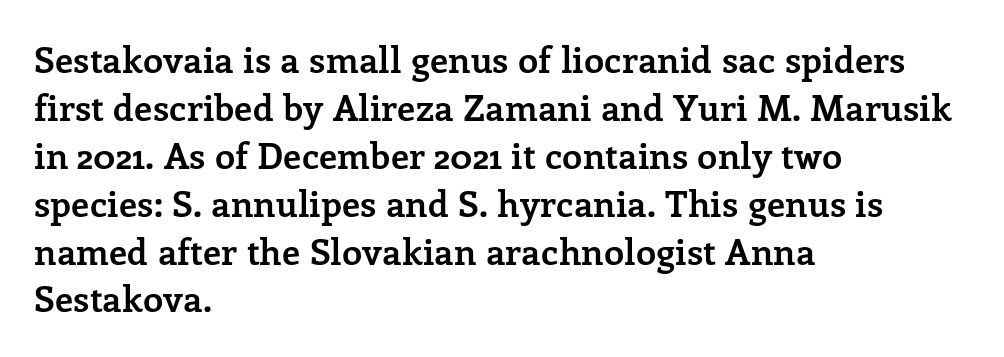
The image shows 36 px semibold serif type, upright; set left-aligned, normal line spacing (1.33x), normal letter spacing, not underlined; low stroke contrast and a medium x-height.
